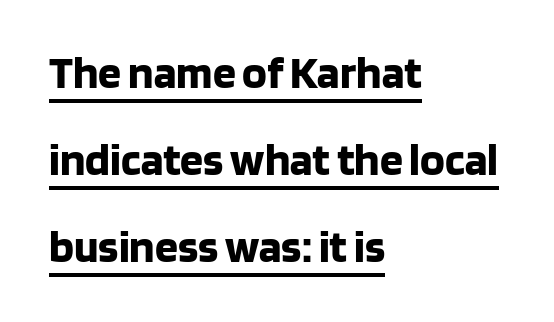
How are the letters spaced? Ordinarily, with no added tracking. These lines stack with their left ends in a neat column. Heavy, bold letterforms. The text was rendered using a sans face with plain stroke endings. The sample's only ornament is a line tracing under the words.
